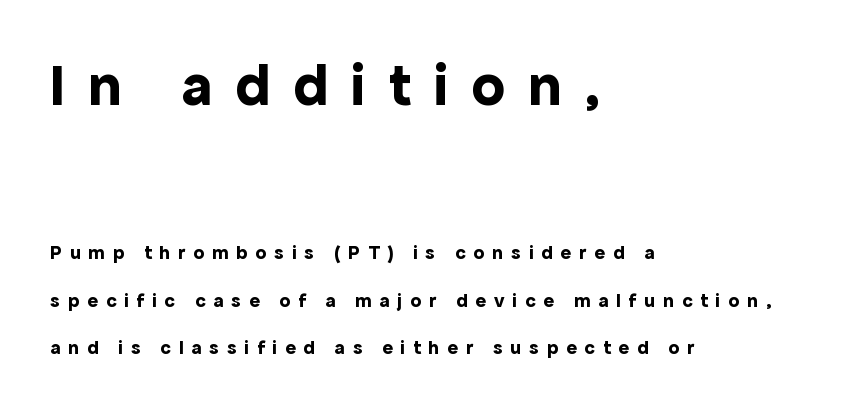
The gap between lines stays unmarked. Students, note that the glyphs here are deliberately spaced far apart. Size contrast runs from large at the top to small at the bottom. Character widths vary here, with narrow letters taking less room than wide ones. Style check: upright.
